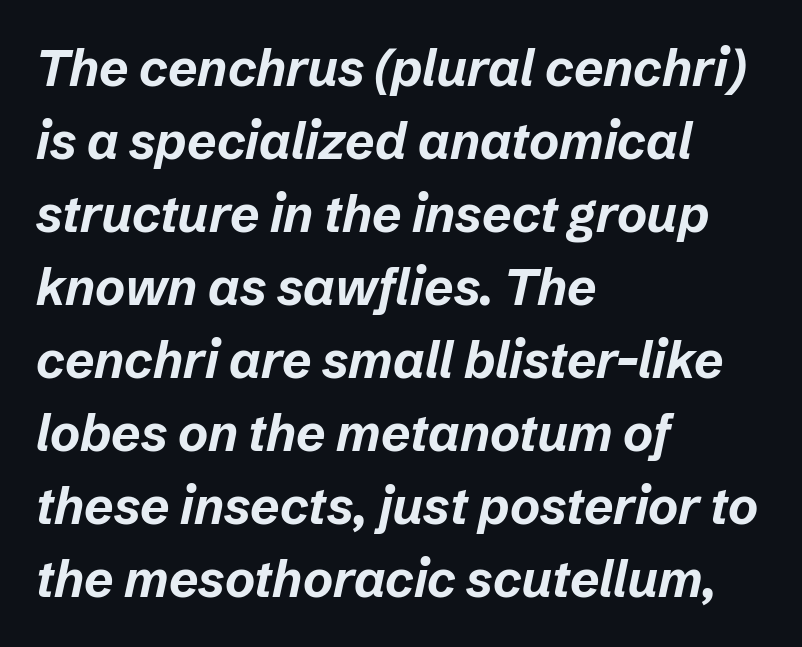
The font is running at its bold setting. Think of a printed novel: that variable character pitch is what you see here. Any mark beneath the type? The region is blank. The axis of the letterforms is tilted away from vertical. A typesetter would call this leading conventional body-copy spacing. Short and long lines alike share a common starting point at left.
